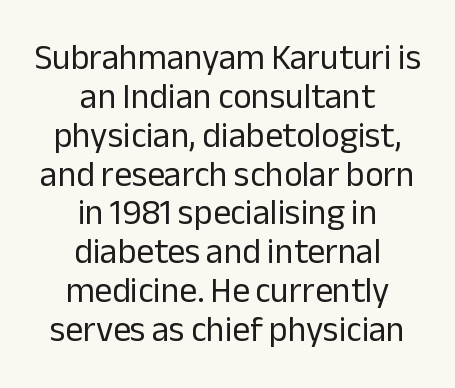
Varying glyph widths throughout — classic text-font behaviour. The characters are drawn with everyday or finer stroke widths. The rendering keeps characters at their native spacing. Typographically, this falls in the sans-serif category. Both edges are ragged and mirror each other, which tells us the setting is centered.
